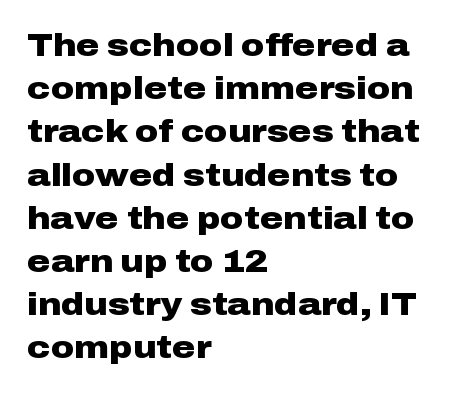
The rendering uses natural spacing where letterforms have individual widths. Characters remain perfectly vertical along every line. Look at the tracking — it's just the regular setting, nothing added. Line starts are locked; line ends wander. The strokes are fattened all the way to bold. Vertical spacing — default.
